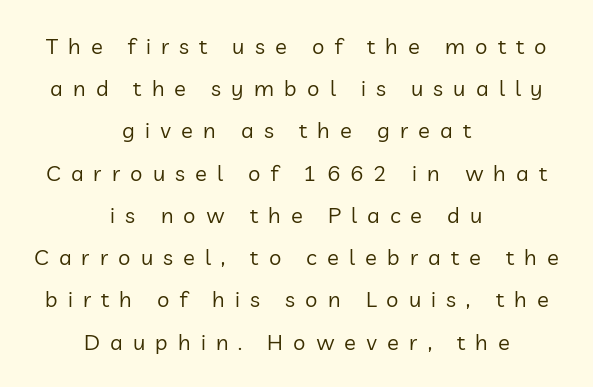
Q: Is the text bold? A: No.
Q: Is the text italic (slanted)? A: No, it is upright.
Q: Is the text underlined? A: No.
Q: How is the paragraph aligned? A: Centered.
Q: Is the spacing between letters normal or unusually wide? A: Unusually wide.
Q: Is the spacing between lines tight, normal or loose? A: Loose.
